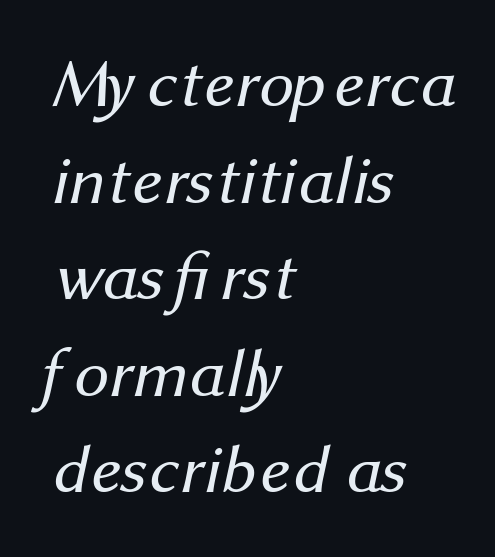
Q: Is the text bold? A: No.
Q: Is the typeface a serif or a sans-serif typeface? A: Sans-serif.
Q: Is the text underlined? A: No.
Q: How is the paragraph aligned? A: Left-aligned.
Q: Is the spacing between letters normal or unusually wide? A: Normal.
Q: Is the spacing between lines tight, normal or loose? A: Normal.
Q: Width (condensed, normal, or wide)? A: Normal.
Q: Stroke contrast? A: Medium.
Q: x-height? A: Medium.
Q: Monospaced? A: No.
